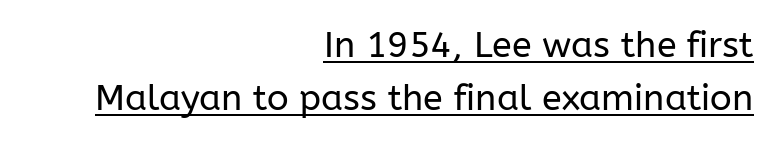
{"serif": "no", "italic": "no", "bold": "no", "weight": "regular", "width": "normal", "stroke_contrast": "low", "x_height": "medium", "monospaced": "no", "underline": "yes", "align": "right", "line_spacing": "normal", "line_spacing_ratio": 1.47, "letter_spacing": "normal", "letter_spacing_em": 0.0, "glyph_px": 36}
